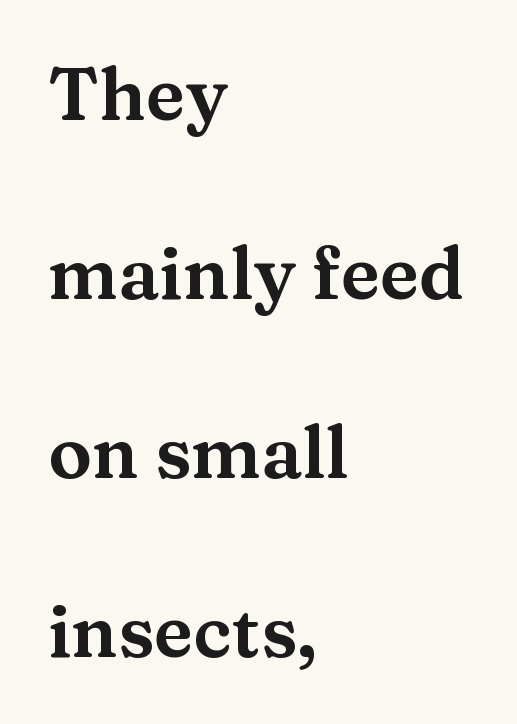
The image shows 73 px wide serif type, upright; set left-aligned, loose line spacing (2.45x), normal letter spacing, not underlined; medium stroke contrast and a medium x-height.
